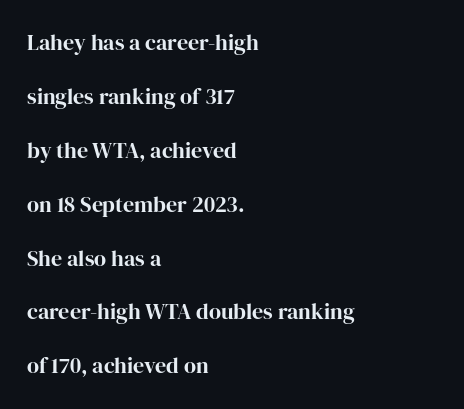
The image shows 22 px bold type, upright; set left-aligned, loose line spacing (2.45x), normal letter spacing, not underlined.
